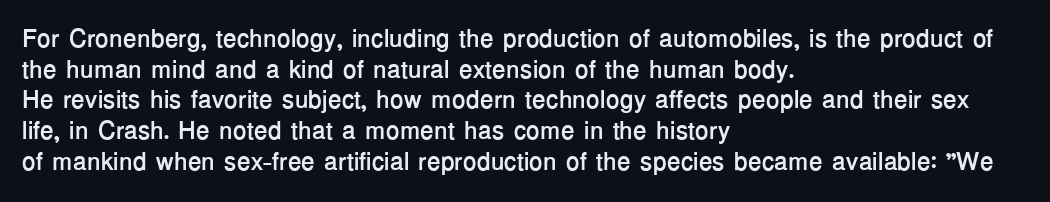
In CSS terms this would be text-align: left. Anything drawn beneath the words? Only blank space. Posture: upright roman. As a designer I'd log this as weight 700, bold.
